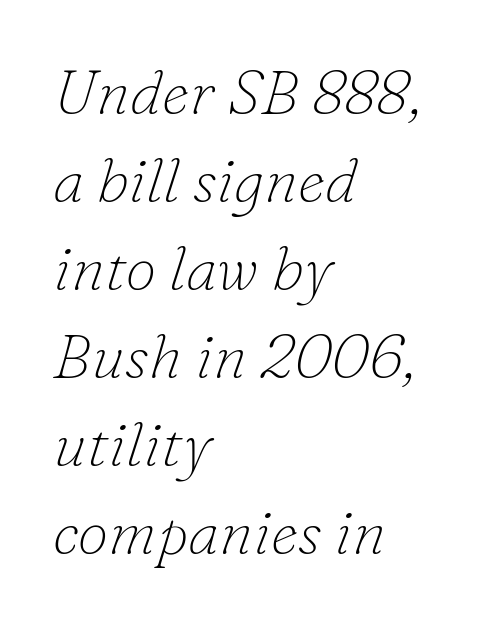
The image shows 62 px thin serif type, italic (leaning right); set left-aligned, normal line spacing (1.42x), normal letter spacing, not underlined; low stroke contrast and a small x-height.
